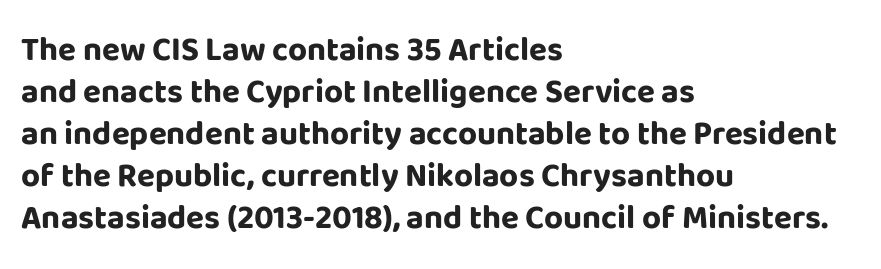
The image shows 33 px bold sans-serif type, upright; set left-aligned, normal line spacing (1.27x), normal letter spacing, not underlined; low stroke contrast and a large x-height.
